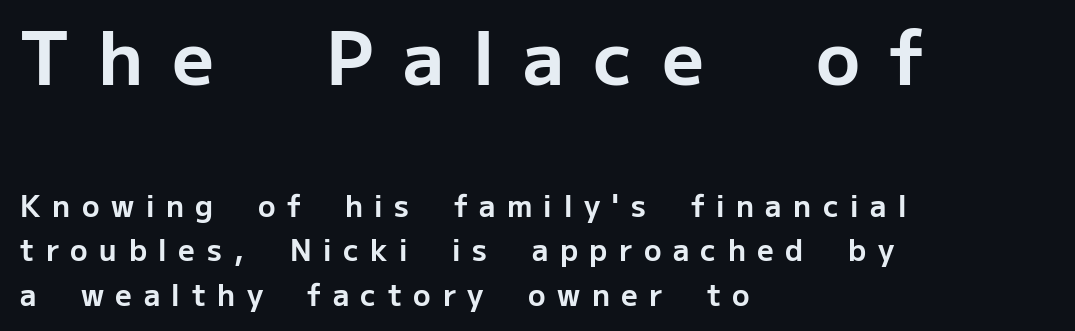
{"serif": "no", "italic": "no", "bold": "yes", "weight": "bold", "width": "normal", "stroke_contrast": "low", "x_height": "medium", "monospaced": "no", "underline": "no", "align": "left", "line_spacing": "normal", "line_spacing_ratio": 1.54, "letter_spacing": "wide", "letter_spacing_em": 0.4, "larger_block": "first", "size_ratio": 2.52, "glyph_px": 73}
